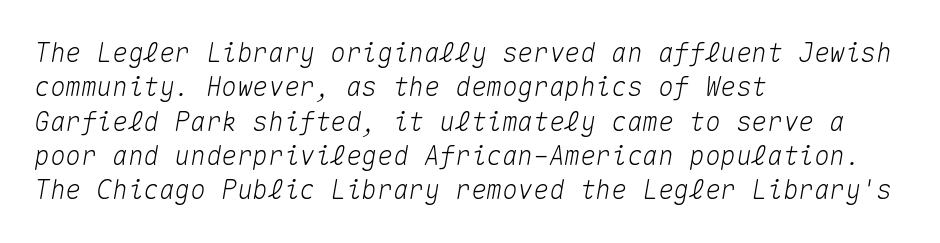
{"italic": "yes", "lean": "right", "slant_degrees": 10, "underline": "no", "align": "left", "line_spacing": "normal", "line_spacing_ratio": 1.32, "letter_spacing": "normal", "letter_spacing_em": 0.0, "glyph_px": 26}
